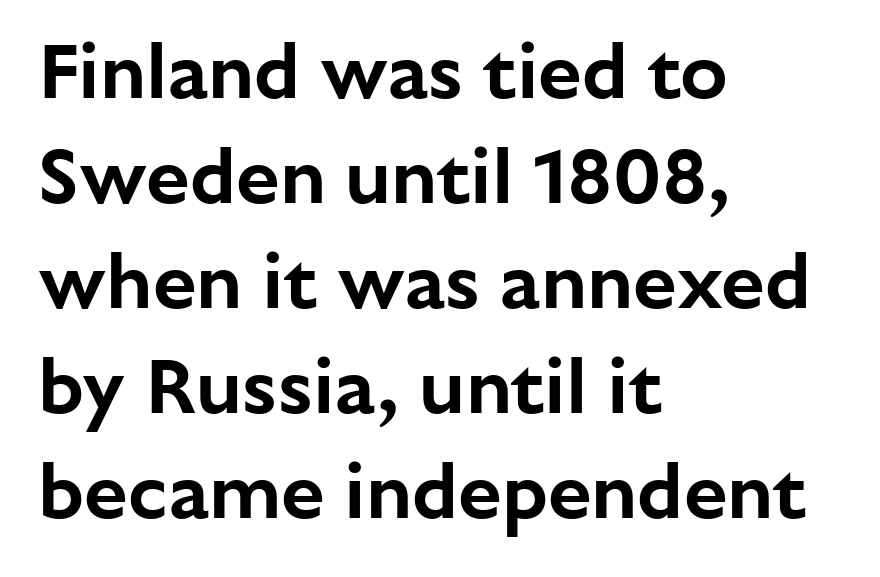
The image shows 79 px sans-serif type, upright; set left-aligned, normal line spacing (1.33x), normal letter spacing, not underlined; low stroke contrast and a medium x-height.
